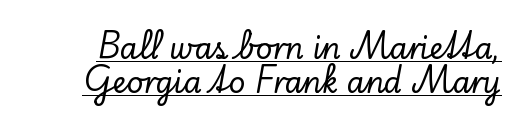
The image shows 29 px serif type; set line spacing 1.16x, normal letter spacing, underlined; low stroke contrast and a small x-height.
